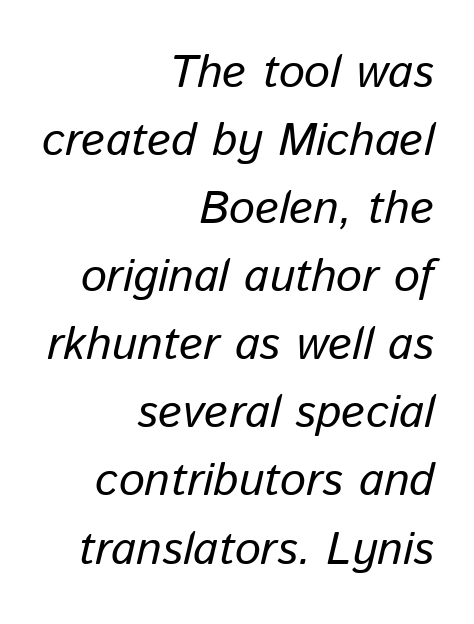
Short note: letters normally spaced. Weight: regular or lighter. A typesetter would call this proportional, since set widths differ per character. This rendering features lettering with no underline. Summary of vertical rhythm: regular, with standard interline spacing.
